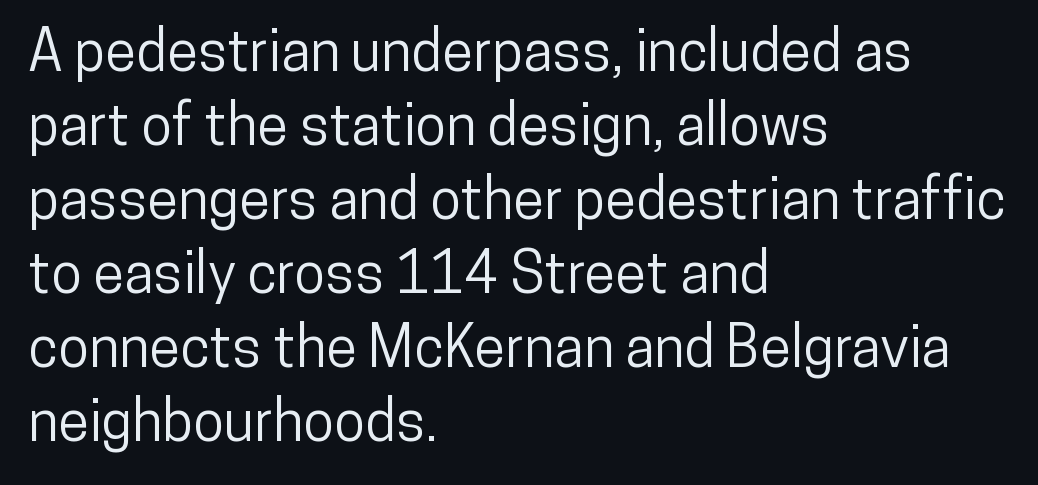
The image shows 57 px condensed sans-serif type, upright; set left-aligned, normal line spacing (1.3x), normal letter spacing, not underlined; low stroke contrast and a medium x-height.
